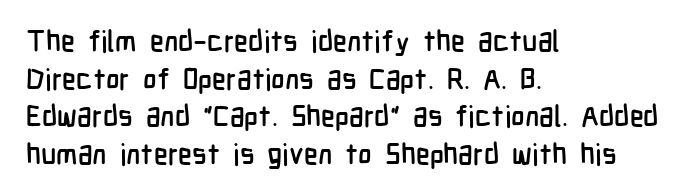
The letters advance in unequal steps, a hallmark of proportional type. The ragged edge is on the right, which tells us the setting is flush left. No extra tracking has been applied to these lines. The face used here is a sans, in the tradition of grotesques and geometrics. Nope, not italic — everything's standing straight.
